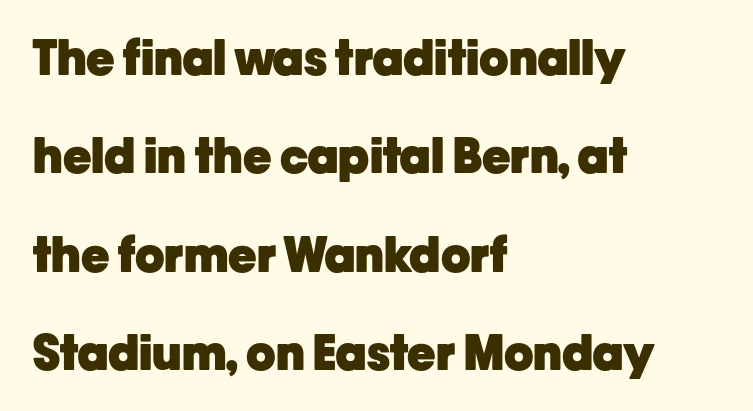
The image shows 48 px heavy sans-serif type, upright; set left-aligned, loose line spacing (2.05x), normal letter spacing, not underlined; low stroke contrast and a medium x-height.
